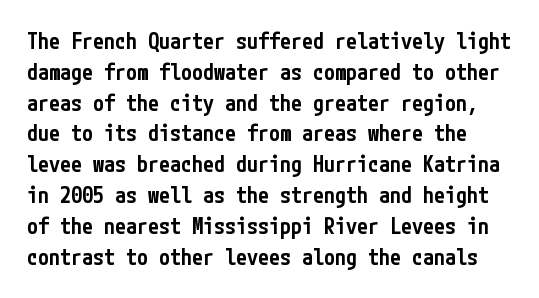
The image shows 22 px text type, upright; set normal line spacing (1.4x), normal letter spacing, not underlined.
